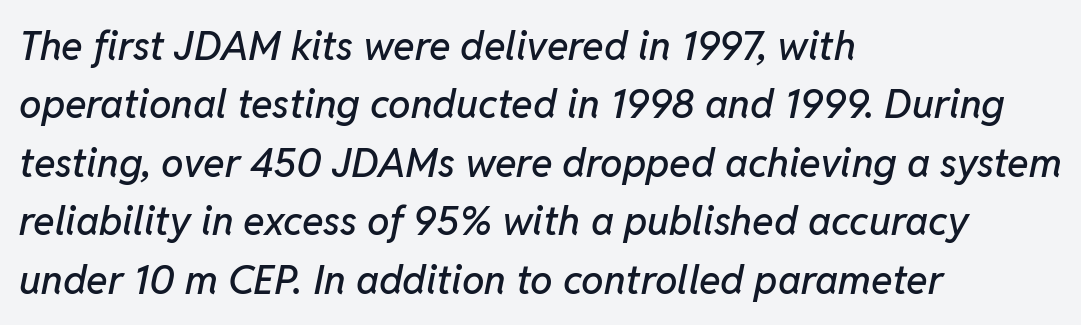
The image shows 40 px text type, italic (leaning right); set left-aligned, normal line spacing (1.46x), normal letter spacing, not underlined; low stroke contrast and a medium x-height.
